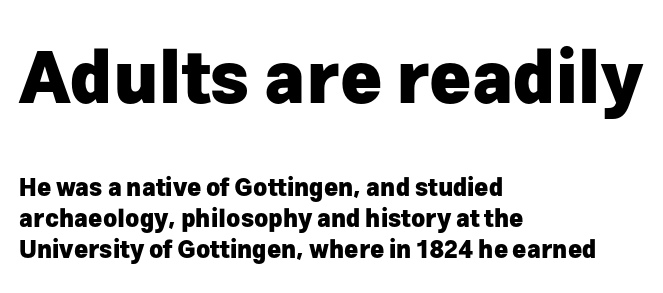
Glance below the letters and you will spot only blank space. The font is running at its bold setting. The rendering uses a moderate line-height, typical for paragraphs. The type sits square on the baseline with zero lean. Spacing verdict: proportional, widths tailored to each character.
